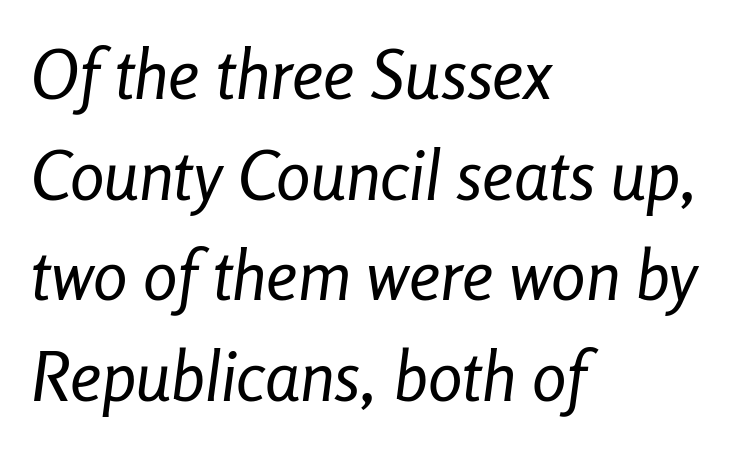
{"italic": "yes", "lean": "right", "slant_degrees": 8, "bold": "no", "weight": "regular", "width": "condensed", "stroke_contrast": "low", "x_height": "medium", "monospaced": "no", "underline": "no", "align": "left", "line_spacing": "normal", "line_spacing_ratio": 1.46, "letter_spacing": "normal", "letter_spacing_em": 0.0, "glyph_px": 69}
